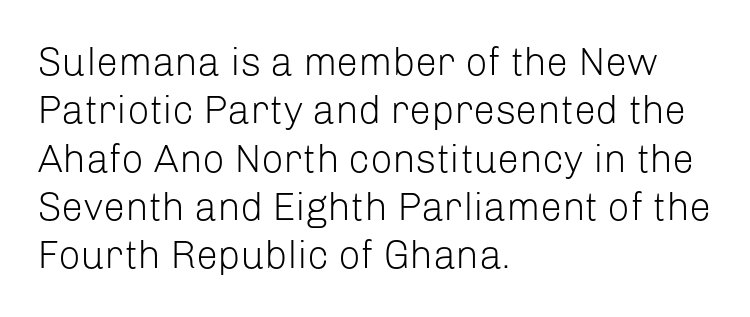
Where is the straight margin? On the left. In terms of posture, this sample is upright. Each word holds together tightly as a unit, with standard inter-letter gaps. A typesetter would call this proportional, since set widths differ per character.
